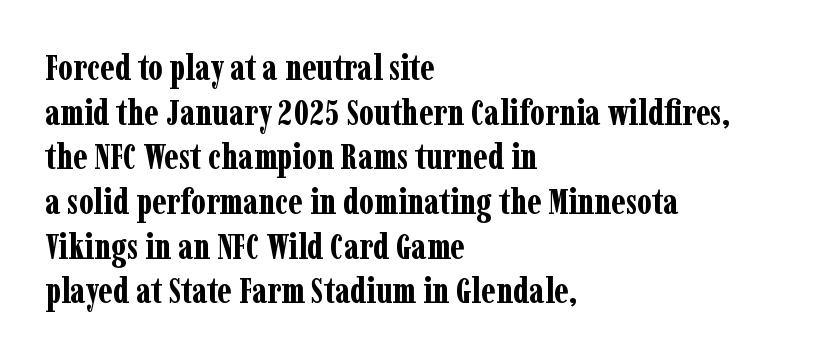
The image shows 36 px bold, condensed serif type, upright; set left-aligned, line spacing 1.24x, normal letter spacing, not underlined; low stroke contrast and a medium x-height.
